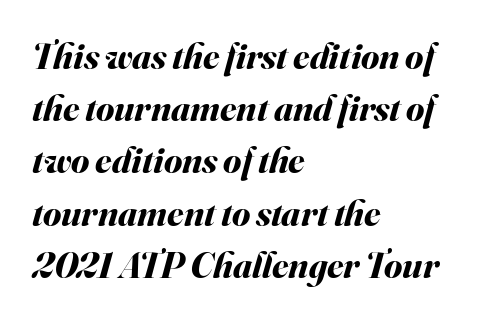
Q: Is the text bold? A: Yes.
Q: Is the text italic (slanted)? A: Yes, it leans right by about 16 degrees.
Q: Is the text underlined? A: No.
Q: How is the paragraph aligned? A: Left-aligned.
Q: Is the spacing between letters normal or unusually wide? A: Normal.
Q: Is the spacing between lines tight, normal or loose? A: Normal.
Q: Width (condensed, normal, or wide)? A: Normal.
Q: Stroke contrast? A: Medium.
Q: x-height? A: Small.
Q: Monospaced? A: No.
